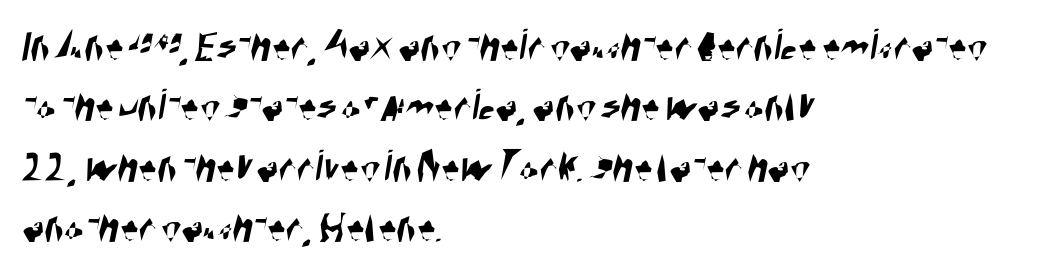
{"serif": "no", "width": "condensed", "stroke_contrast": "high", "x_height": "large", "monospaced": "no", "underline": "no", "align": "left", "line_spacing": "normal", "line_spacing_ratio": 1.31, "letter_spacing": "normal", "letter_spacing_em": 0.0, "glyph_px": 46}
